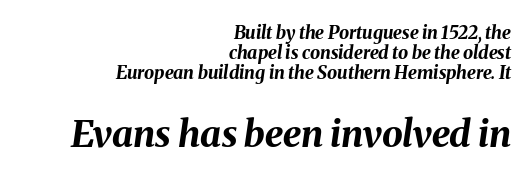
{"italic": "yes", "lean": "right", "slant_degrees": 8, "bold": "yes", "weight": "bold", "width": "normal", "stroke_contrast": "medium", "x_height": "medium", "monospaced": "no", "underline": "no", "align": "right", "line_spacing": "tight", "line_spacing_ratio": 1.1, "letter_spacing": "normal", "letter_spacing_em": 0.0, "larger_block": "second", "size_ratio": 2.06, "glyph_px": 37}
